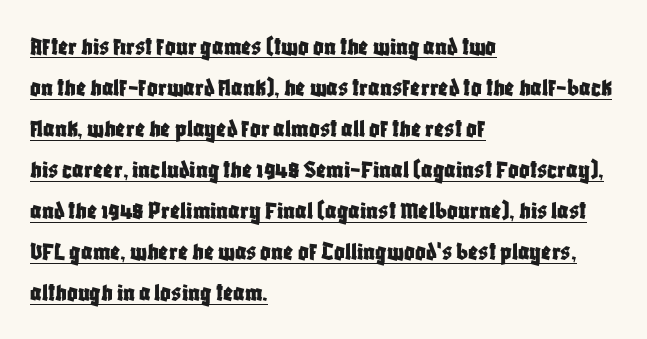
{"italic": "no", "underline": "yes", "align": "left", "line_spacing": "normal", "line_spacing_ratio": 1.58, "letter_spacing": "normal", "letter_spacing_em": 0.0, "glyph_px": 26}
